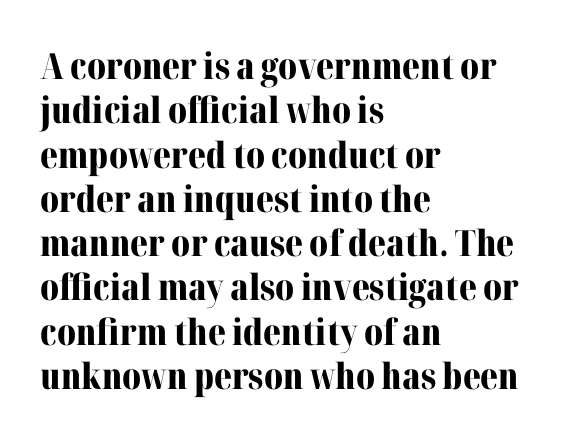
Spacing between characters is what you'd get straight out of the box. Glance below the letters and you will spot only blank space. Do the letters lean? They stand straight. To sum up the face: it has serifs. The rendering uses natural spacing where letterforms have individual widths. Horizontal alignment here is leftward, the default for most running prose.
